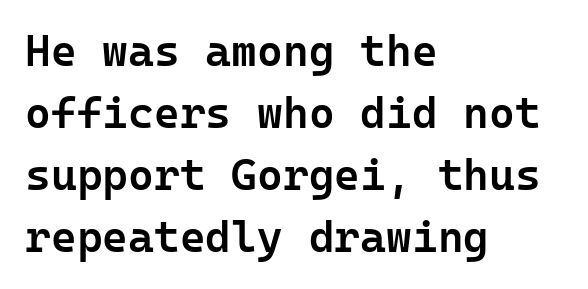
The image shows 44 px semibold sans-serif type, upright; set left-aligned, normal line spacing (1.41x), normal letter spacing, not underlined; low stroke contrast and a medium x-height.
